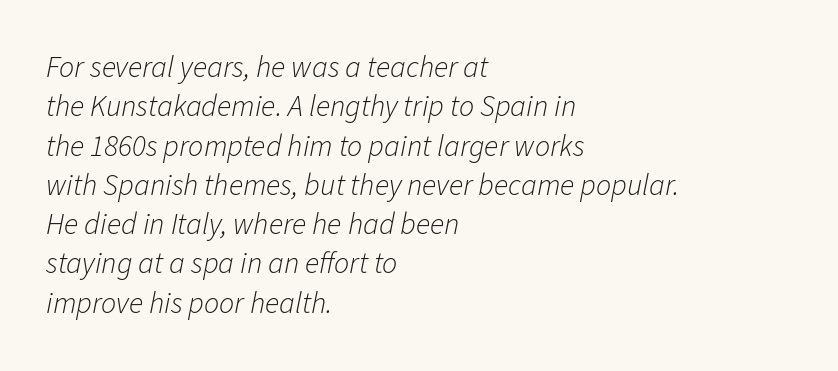
The passage shown has conventional tracking throughout. Think standard paragraph weight, or any step lighter than that. The foot of each line stays bare and open. Baseline-to-baseline distance is the conventional proportion of letter height.
